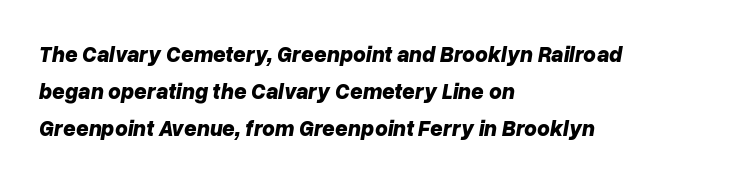
The image shows 22 px bold type, italic (leaning right); set left-aligned, normal line spacing (1.68x), normal letter spacing, not underlined.
